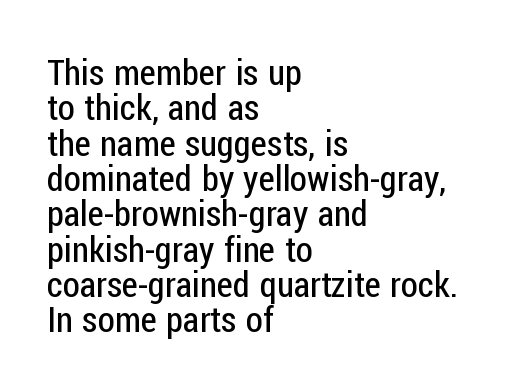
The image shows 35 px regular-weight, condensed sans-serif type, upright; set left-aligned, tight line spacing (1.01x), normal letter spacing, not underlined; low stroke contrast and a medium x-height.
